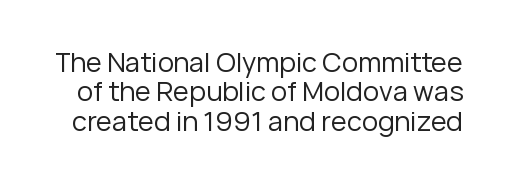
{"italic": "no", "bold": "no", "underline": "no", "line_spacing": "tight", "line_spacing_ratio": 1.09, "letter_spacing": "normal", "letter_spacing_em": 0.0, "glyph_px": 27}
